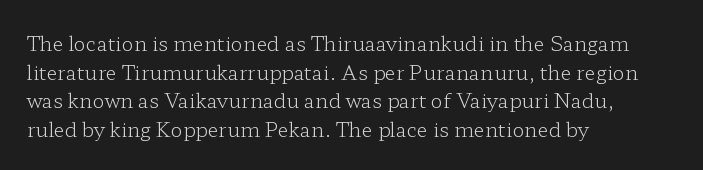
The image shows 20 px text type, upright; set left-aligned, normal line spacing (1.43x), normal letter spacing, not underlined.
